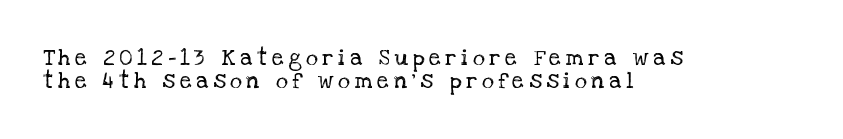
Q: Is the text bold? A: No.
Q: Is the text italic (slanted)? A: No, it is upright.
Q: Is the text underlined? A: No.
Q: How is the paragraph aligned? A: Left-aligned.
Q: Is the spacing between letters normal or unusually wide? A: Unusually wide.
Q: Is the spacing between lines tight, normal or loose? A: Tight.
